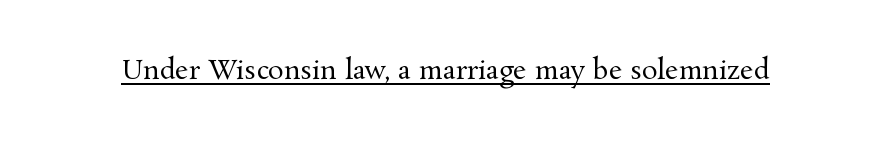
Short note: letters normally spaced. Is this a heavy cut? Hardly; it is regular or lighter. This sample uses an upright cut, with every glyph sitting square on the baseline. Is there an underline? Yes — a line sits under the letters.
